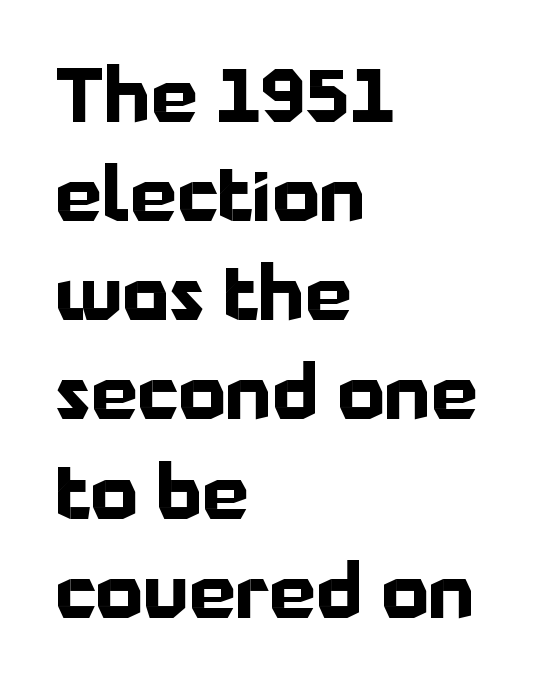
{"serif": "no", "italic": "no", "bold": "yes", "weight": "bold", "width": "normal", "stroke_contrast": "low", "x_height": "medium", "monospaced": "no", "underline": "no", "align": "left", "line_spacing": "normal", "line_spacing_ratio": 1.34, "letter_spacing": "normal", "letter_spacing_em": 0.0, "glyph_px": 74}
